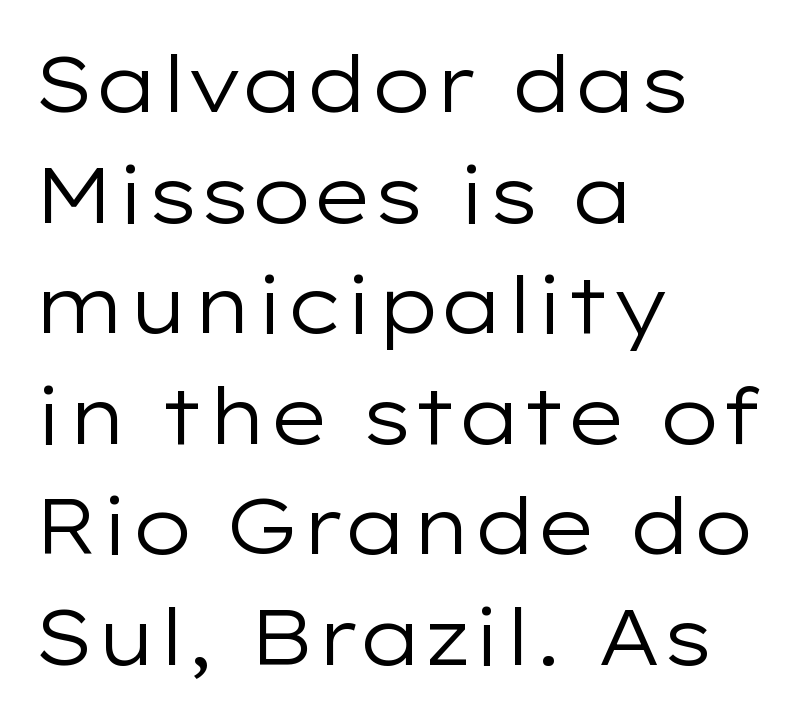
Q: Is the text bold? A: No.
Q: Is the text italic (slanted)? A: No, it is upright.
Q: Is the typeface a serif or a sans-serif typeface? A: Sans-serif.
Q: Is the text underlined? A: No.
Q: How is the paragraph aligned? A: Left-aligned.
Q: Is the spacing between letters normal or unusually wide? A: Normal.
Q: Is the spacing between lines tight, normal or loose? A: Normal.
Q: Width (condensed, normal, or wide)? A: Wide.
Q: Stroke contrast? A: Low.
Q: x-height? A: Medium.
Q: Monospaced? A: No.
